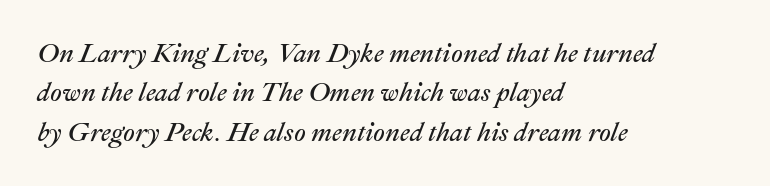
{"italic": "yes", "lean": "right", "slant_degrees": 22, "bold": "no", "underline": "no", "align": "left", "line_spacing": "normal", "line_spacing_ratio": 1.51, "letter_spacing": "normal", "letter_spacing_em": 0.0, "glyph_px": 26}
